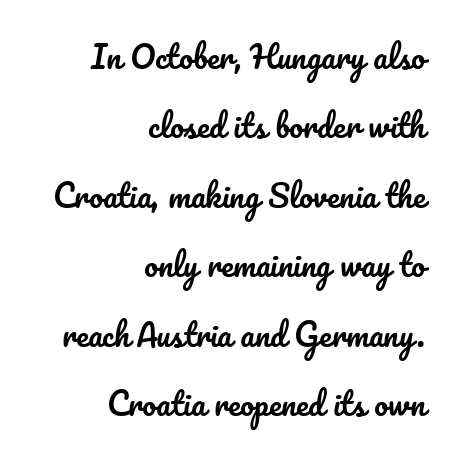
{"width": "normal", "stroke_contrast": "low", "x_height": "small", "monospaced": "no", "underline": "no", "align": "right", "line_spacing": "loose", "line_spacing_ratio": 2.24, "letter_spacing": "normal", "letter_spacing_em": 0.0, "glyph_px": 31}
